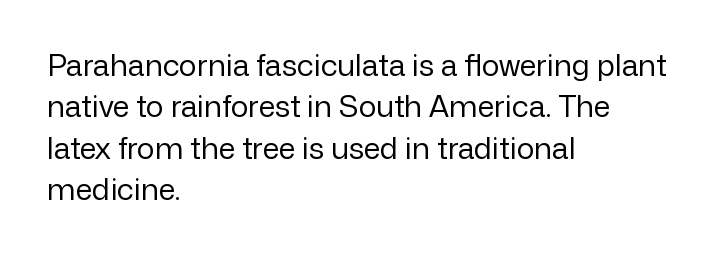
Q: Is the text bold? A: No.
Q: Is the text italic (slanted)? A: No, it is upright.
Q: Is the typeface a serif or a sans-serif typeface? A: Sans-serif.
Q: Is the text underlined? A: No.
Q: How is the paragraph aligned? A: Left-aligned.
Q: Is the spacing between letters normal or unusually wide? A: Normal.
Q: Is the spacing between lines tight, normal or loose? A: Normal.
Q: Width (condensed, normal, or wide)? A: Normal.
Q: Stroke contrast? A: Low.
Q: x-height? A: Medium.
Q: Monospaced? A: No.
